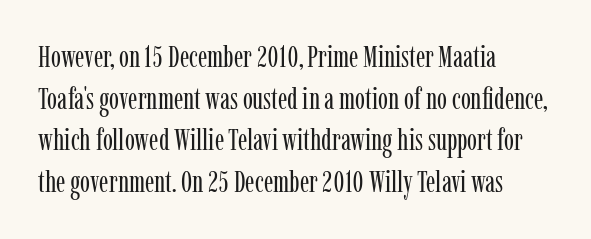
Q: Is the text bold? A: No.
Q: Is the text italic (slanted)? A: No, it is upright.
Q: Is the typeface a serif or a sans-serif typeface? A: Serif.
Q: Is the text underlined? A: No.
Q: How is the paragraph aligned? A: Left-aligned.
Q: Is the spacing between letters normal or unusually wide? A: Normal.
Q: Is the spacing between lines tight, normal or loose? A: Normal.
Q: Width (condensed, normal, or wide)? A: Condensed.
Q: Stroke contrast? A: Low.
Q: x-height? A: Medium.
Q: Monospaced? A: No.
